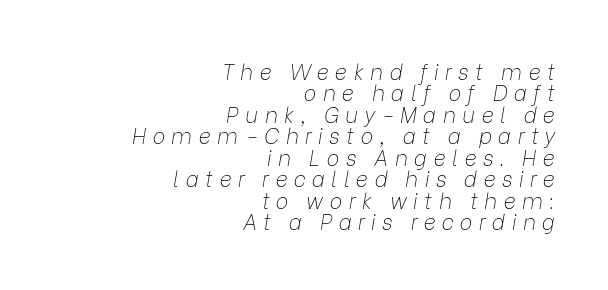
Q: Is the text bold? A: No.
Q: Is the text italic (slanted)? A: Yes, it leans right by about 9 degrees.
Q: Is the text underlined? A: No.
Q: How is the paragraph aligned? A: Right-aligned.
Q: Is the spacing between letters normal or unusually wide? A: Unusually wide.
Q: Is the spacing between lines tight, normal or loose? A: Tight.
